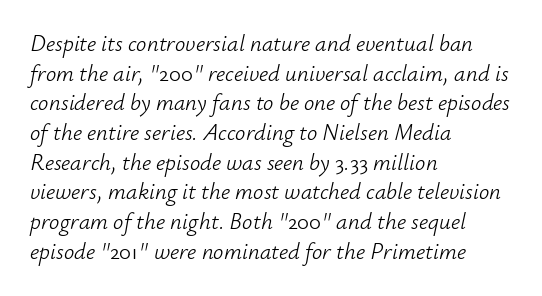
The image shows 23 px text type, italic (leaning right); set left-aligned, normal line spacing (1.29x), normal letter spacing, not underlined.
